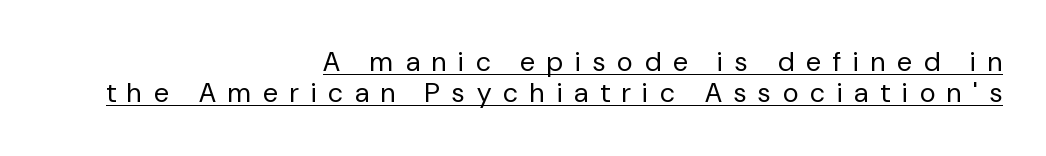
The image shows 27 px text type, upright; set right-aligned, tight line spacing (1.15x), unusually wide letter spacing (+0.45 em), underlined.
